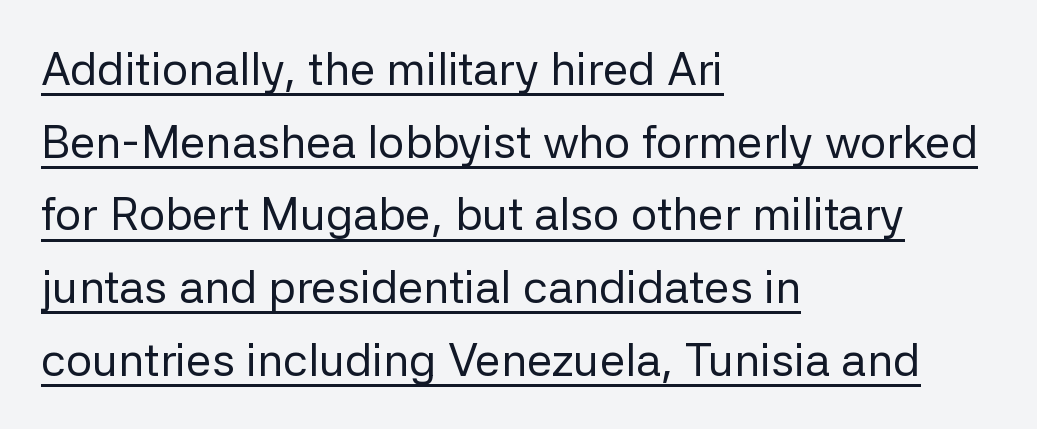
Q: Is the text bold? A: No.
Q: Is the text italic (slanted)? A: No, it is upright.
Q: Is the typeface a serif or a sans-serif typeface? A: Sans-serif.
Q: Is the text underlined? A: Yes.
Q: How is the paragraph aligned? A: Left-aligned.
Q: Is the spacing between letters normal or unusually wide? A: Normal.
Q: Is the spacing between lines tight, normal or loose? A: Normal.
Q: Width (condensed, normal, or wide)? A: Normal.
Q: Stroke contrast? A: Low.
Q: x-height? A: Medium.
Q: Monospaced? A: No.
